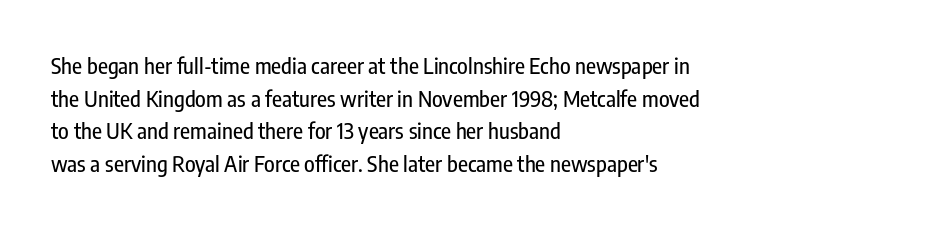
Q: Is the text italic (slanted)? A: No, it is upright.
Q: Is the text underlined? A: No.
Q: How is the paragraph aligned? A: Left-aligned.
Q: Is the spacing between letters normal or unusually wide? A: Normal.
Q: Is the spacing between lines tight, normal or loose? A: Normal.
